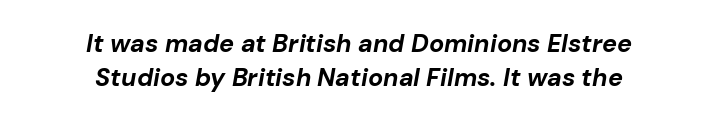
Q: Is the text bold? A: Yes.
Q: Is the text italic (slanted)? A: Yes, it leans right by about 10 degrees.
Q: Is the text underlined? A: No.
Q: How is the paragraph aligned? A: Centered.
Q: Is the spacing between letters normal or unusually wide? A: Normal.
Q: Is the spacing between lines tight, normal or loose? A: Normal.
